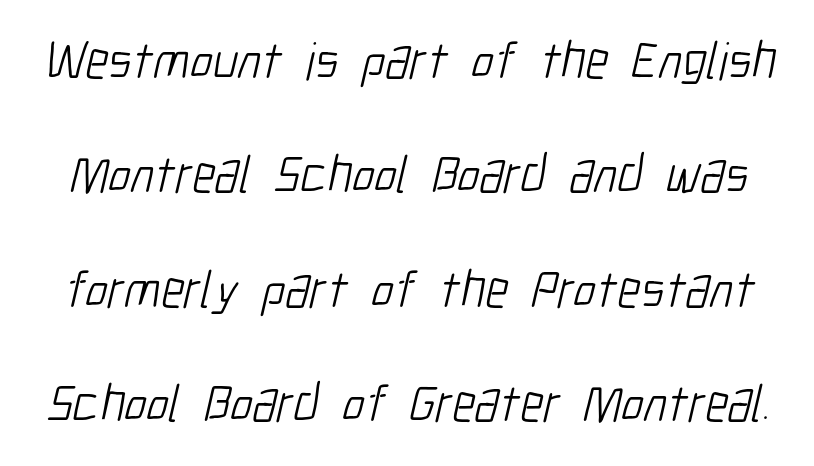
The image shows 53 px light, condensed sans-serif type; set loose line spacing (2.16x), normal letter spacing, not underlined; low stroke contrast and a medium x-height.
